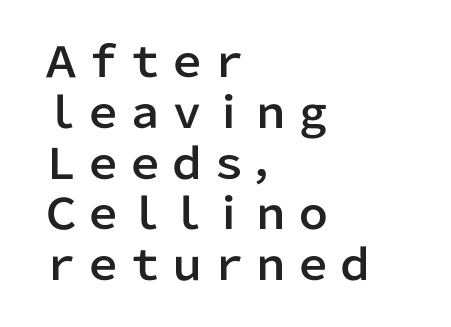
Q: Is the text italic (slanted)? A: No, it is upright.
Q: Is the typeface a serif or a sans-serif typeface? A: Sans-serif.
Q: Is the text underlined? A: No.
Q: How is the paragraph aligned? A: Left-aligned.
Q: Is the spacing between letters normal or unusually wide? A: Normal.
Q: Width (condensed, normal, or wide)? A: Normal.
Q: Stroke contrast? A: Low.
Q: x-height? A: Medium.
Q: Monospaced? A: No.
